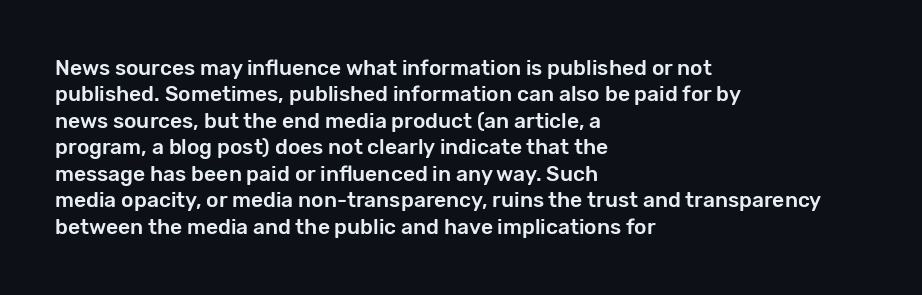
Q: Is the text italic (slanted)? A: No, it is upright.
Q: Is the text underlined? A: No.
Q: How is the paragraph aligned? A: Left-aligned.
Q: Is the spacing between letters normal or unusually wide? A: Normal.
Q: Is the spacing between lines tight, normal or loose? A: Normal.
